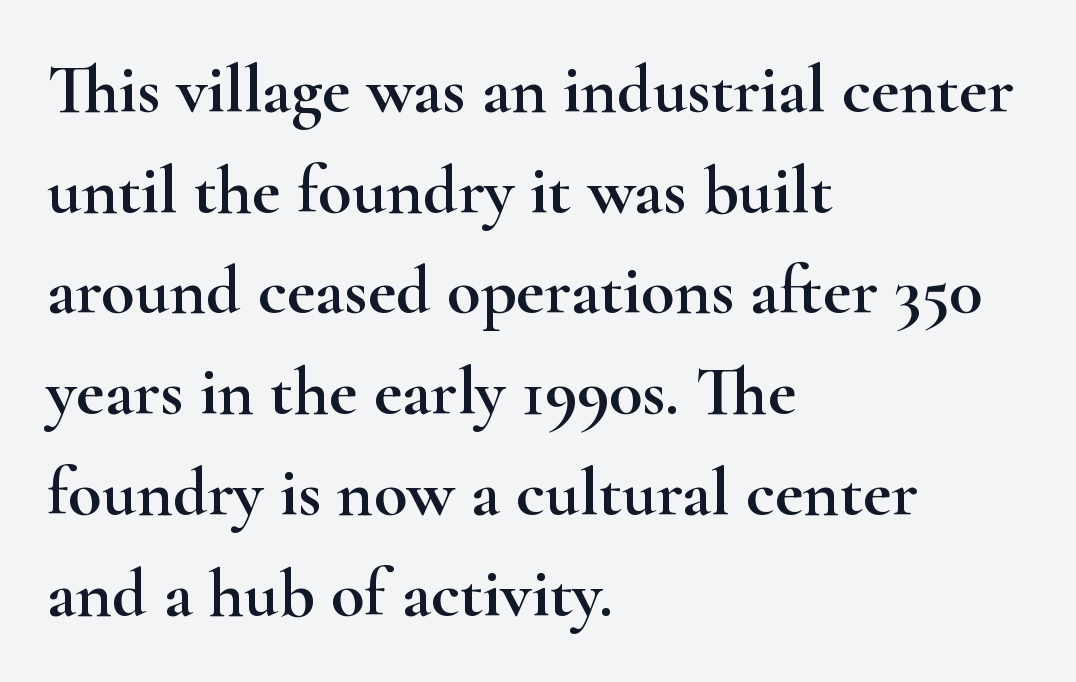
{"serif": "yes", "italic": "no", "width": "wide", "stroke_contrast": "high", "x_height": "small", "monospaced": "no", "underline": "no", "align": "left", "line_spacing": "normal", "line_spacing_ratio": 1.46, "letter_spacing": "normal", "letter_spacing_em": 0.0, "glyph_px": 69}
